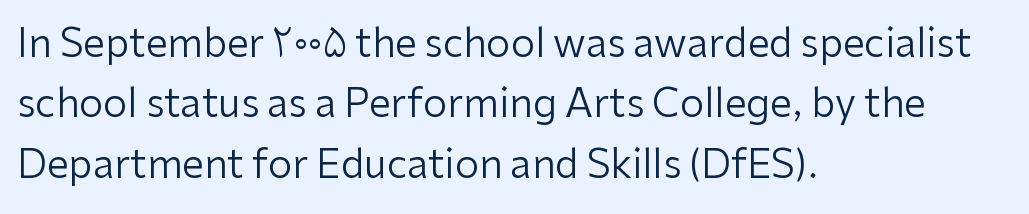
The image shows 39 px regular-weight sans-serif type, upright; set left-aligned, normal line spacing (1.55x), normal letter spacing, not underlined; low stroke contrast and a medium x-height.
